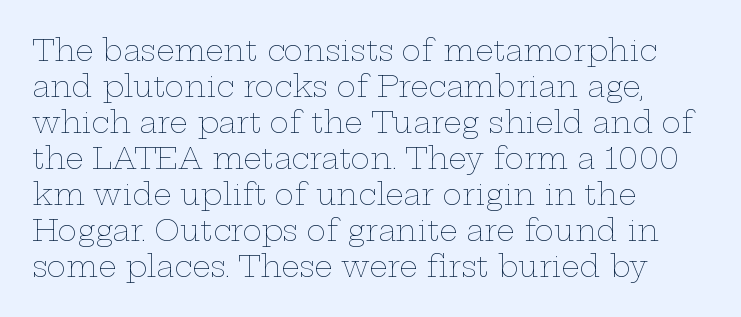
The image shows 29 px thin, wide type, upright; set left-aligned, line spacing 1.24x, normal letter spacing, not underlined; low stroke contrast and a medium x-height.
